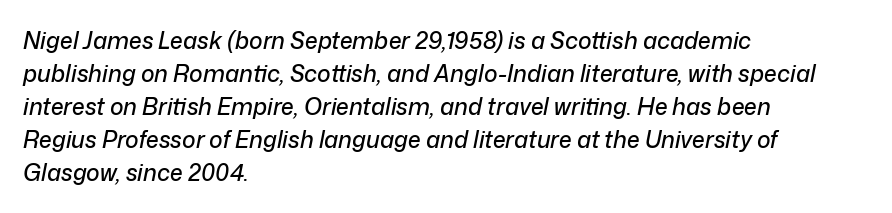
The image shows 23 px text type, italic (leaning right); set left-aligned, normal line spacing (1.44x), normal letter spacing, not underlined.
